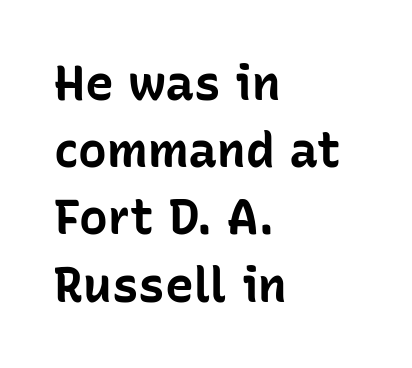
{"serif": "no", "italic": "no", "bold": "yes", "weight": "bold", "width": "normal", "stroke_contrast": "low", "x_height": "medium", "monospaced": "no", "underline": "no", "align": "left", "line_spacing": "normal", "line_spacing_ratio": 1.4, "letter_spacing": "normal", "letter_spacing_em": 0.0, "glyph_px": 48}
